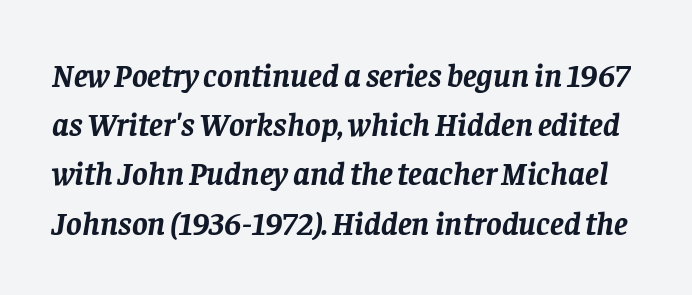
{"serif": "yes", "italic": "yes", "lean": "right", "slant_degrees": 8, "bold": "yes", "weight": "semibold", "width": "normal", "stroke_contrast": "low", "x_height": "large", "monospaced": "no", "underline": "no", "line_spacing": "normal", "line_spacing_ratio": 1.49, "letter_spacing": "normal", "letter_spacing_em": 0.0, "glyph_px": 33}
